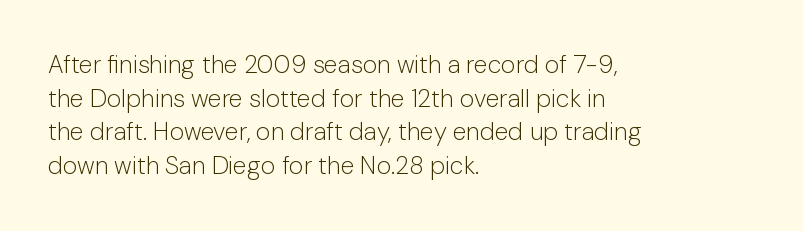
Honestly, there is no underline to notice here at all. When letters stand straight like this, we call the style roman or upright. The passage shown stacks its lines at a standard gap. Horizontal alignment here is leftward, the default for most running prose. Ink coverage per letter is moderate at most.
